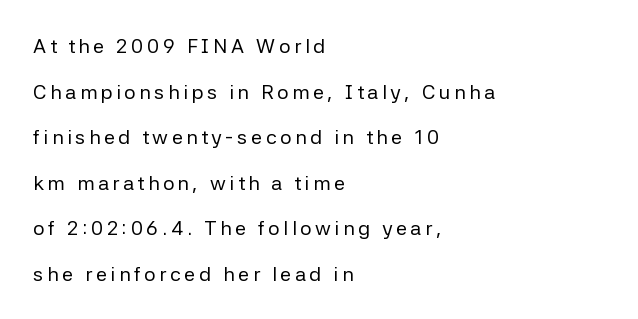
{"italic": "no", "bold": "no", "underline": "no", "align": "left", "line_spacing": "loose", "line_spacing_ratio": 2.28, "glyph_px": 20}
